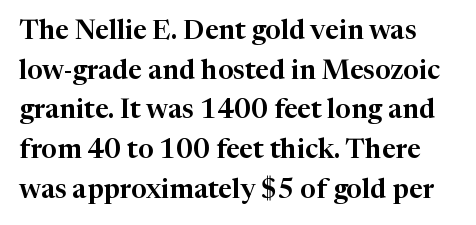
Q: Is the text italic (slanted)? A: No, it is upright.
Q: Is the text underlined? A: No.
Q: Is the spacing between letters normal or unusually wide? A: Normal.
Q: Is the spacing between lines tight, normal or loose? A: Normal.
